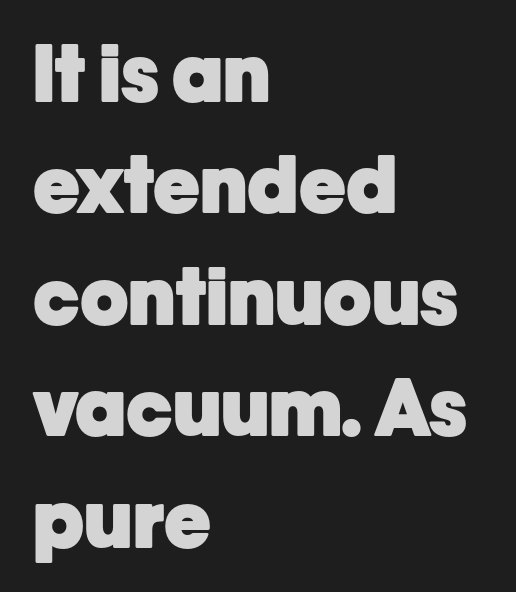
{"serif": "no", "italic": "no", "bold": "yes", "weight": "heavy", "width": "normal", "stroke_contrast": "low", "x_height": "medium", "monospaced": "no", "underline": "no", "align": "left", "line_spacing": "normal", "line_spacing_ratio": 1.41, "letter_spacing": "normal", "letter_spacing_em": 0.0, "glyph_px": 79}
